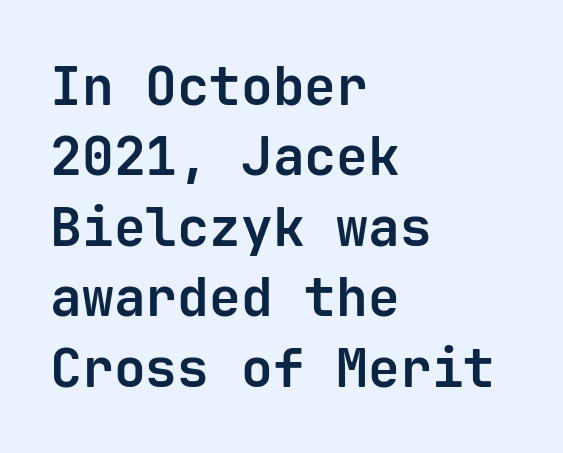
The letters sit at their default tracking, neither squeezed nor spread. The text was rendered using a sans face with plain stroke endings. Students, observe: this is what conventionally led text looks like. A student would call this left alignment; a typographer would say flush left, rag right.
